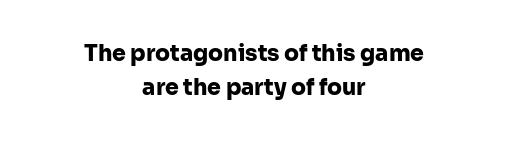
{"italic": "no", "bold": "yes", "underline": "no", "align": "center", "line_spacing": "normal", "line_spacing_ratio": 1.53, "letter_spacing": "normal", "letter_spacing_em": 0.0, "glyph_px": 22}
